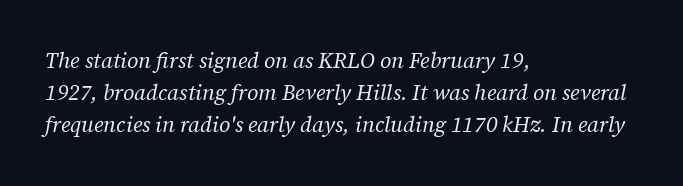
Q: Is the text bold? A: No.
Q: Is the text italic (slanted)? A: Yes, it leans right by about 12 degrees.
Q: Is the text underlined? A: No.
Q: How is the paragraph aligned? A: Left-aligned.
Q: Is the spacing between letters normal or unusually wide? A: Normal.
Q: Is the spacing between lines tight, normal or loose? A: Normal.
